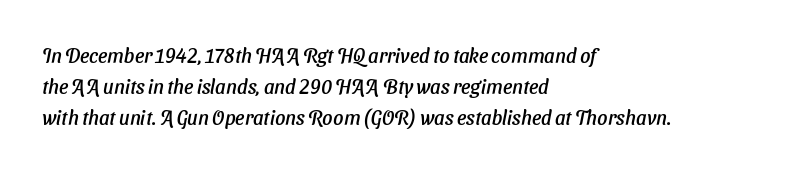
The image shows 20 px text type, italic (leaning right); set left-aligned, normal line spacing (1.55x), normal letter spacing, not underlined.
